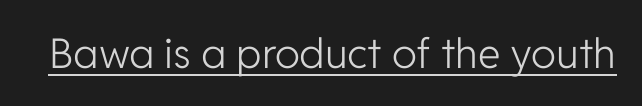
The image shows 41 px light sans-serif type, upright; set normal letter spacing, underlined; low stroke contrast and a medium x-height.
